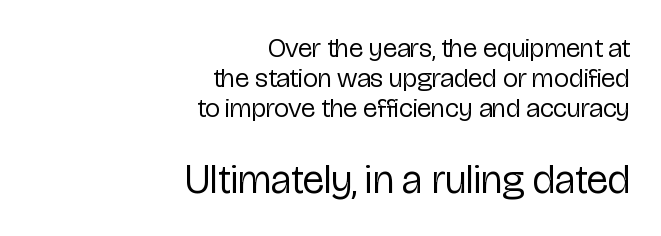
{"serif": "no", "italic": "no", "bold": "no", "weight": "regular", "width": "condensed", "stroke_contrast": "low", "x_height": "medium", "monospaced": "no", "underline": "no", "align": "right", "line_spacing": "tight", "line_spacing_ratio": 1.11, "letter_spacing": "normal", "letter_spacing_em": 0.0, "larger_block": "second", "size_ratio": 1.52, "glyph_px": 41}
